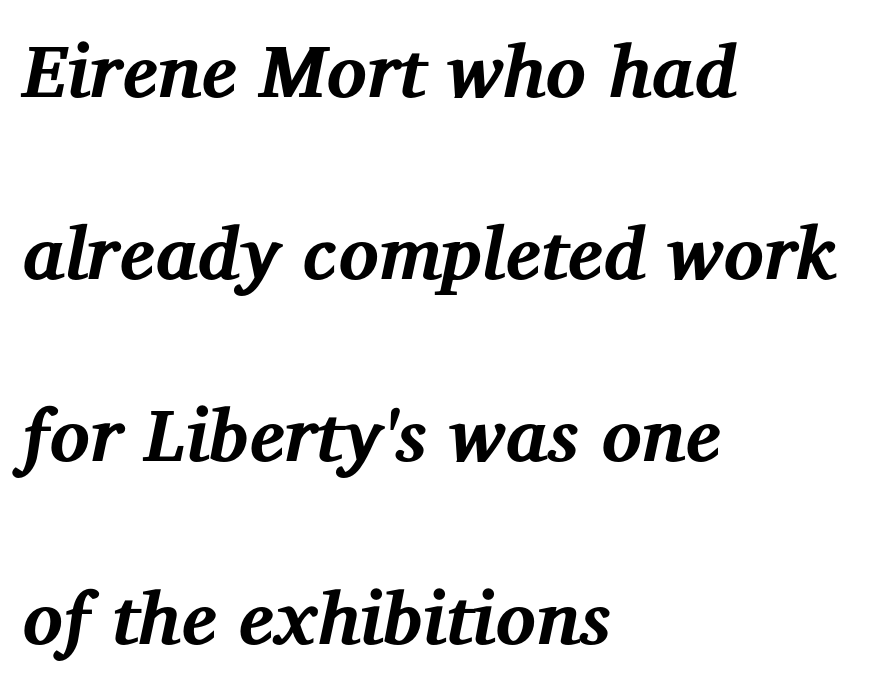
{"serif": "yes", "italic": "yes", "lean": "right", "slant_degrees": 12, "bold": "yes", "weight": "bold", "width": "normal", "stroke_contrast": "medium", "x_height": "medium", "monospaced": "no", "underline": "no", "align": "left", "line_spacing": "loose", "line_spacing_ratio": 2.43, "letter_spacing": "normal", "letter_spacing_em": 0.0, "glyph_px": 75}
